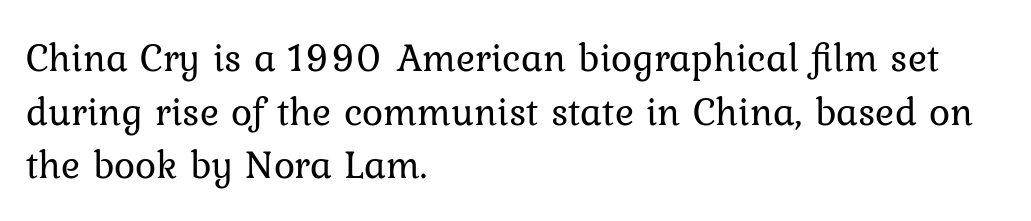
The horizontal fit of the characters is conventional and even. This is the regular roman posture of the typeface. Short and long lines alike share a common starting point at left. This sample has the flowing, uneven cadence of proportional lettering. Each stroke keeps to a modest, everyday thickness or less.
